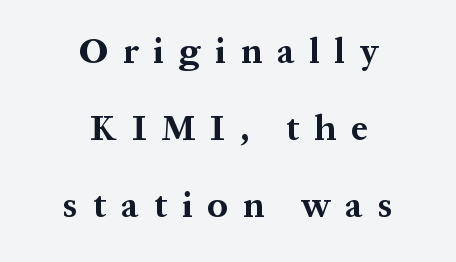
Posture: vertical. Is the block centered? Yes — each line is placed symmetrically about the middle. Looks like regular typesetting: each glyph gets only the width it needs. This block would shrink considerably if given ordinary leading; it's expanded now.
